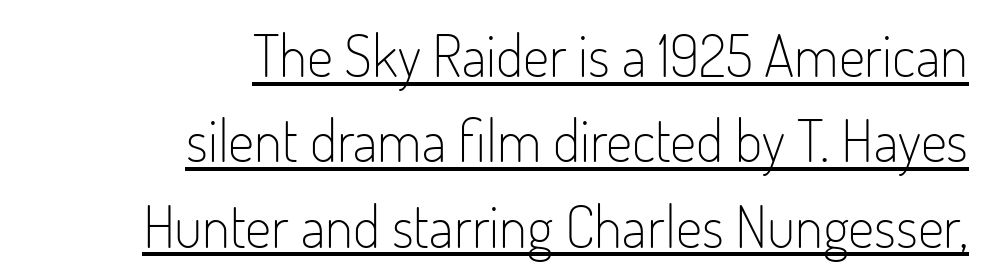
The image shows 58 px light, condensed sans-serif type, upright; set right-aligned, normal line spacing (1.47x), normal letter spacing, underlined; low stroke contrast and a small x-height.
